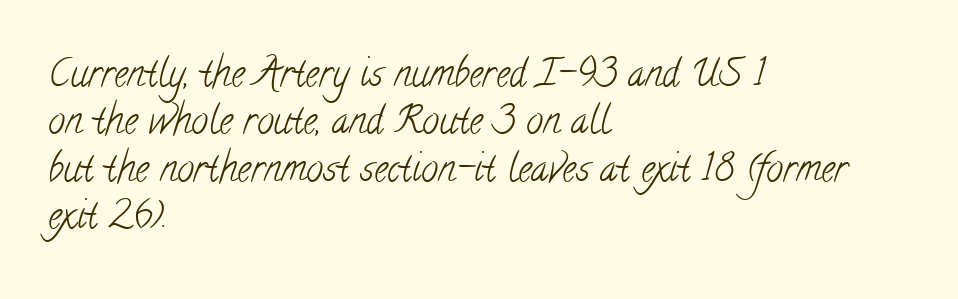
{"serif": "yes", "bold": "no", "weight": "light", "width": "condensed", "stroke_contrast": "low", "x_height": "small", "monospaced": "no", "underline": "no", "align": "left", "line_spacing": "normal", "line_spacing_ratio": 1.25, "letter_spacing": "normal", "letter_spacing_em": 0.0, "glyph_px": 38}
